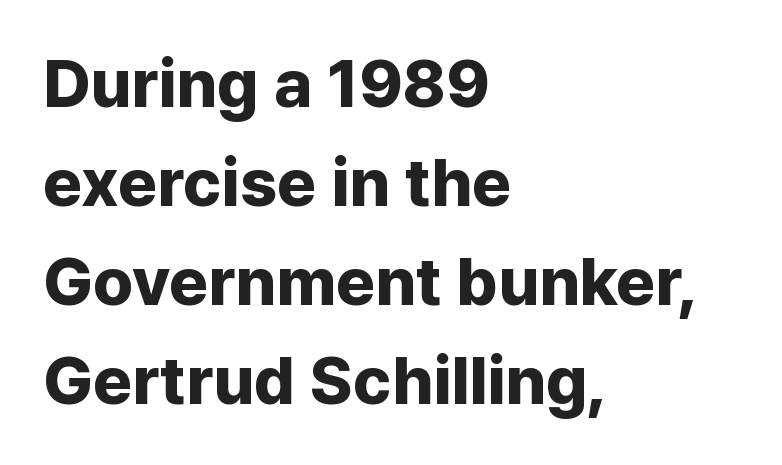
{"serif": "no", "italic": "no", "bold": "yes", "weight": "bold", "width": "normal", "stroke_contrast": "low", "x_height": "medium", "monospaced": "no", "underline": "no", "align": "left", "line_spacing": "normal", "line_spacing_ratio": 1.48, "letter_spacing": "normal", "letter_spacing_em": 0.0, "glyph_px": 67}
